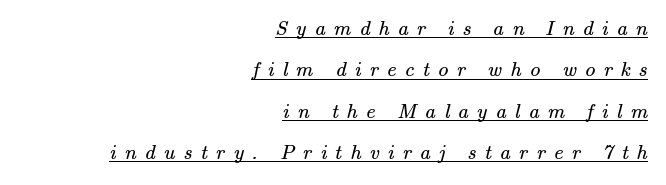
The compositor pushed each line to the right boundary. Each line of the rendering has a horizontal stroke beneath the glyphs. Honestly, the letter spacing is so wide it's the main thing you notice. Widely set lines give the paragraph a tall, airy silhouette. The strokes are not fattened; the text isn't bold.
